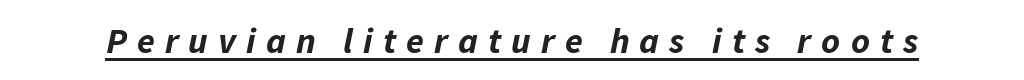
{"italic": "yes", "lean": "right", "slant_degrees": 11, "bold": "yes", "weight": "bold", "width": "normal", "stroke_contrast": "low", "x_height": "medium", "monospaced": "no", "underline": "yes", "letter_spacing": "wide", "letter_spacing_em": 0.28, "glyph_px": 36}
